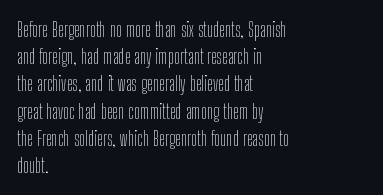
The image shows 20 px text type, upright; set left-aligned, normal line spacing (1.36x), normal letter spacing, not underlined.
